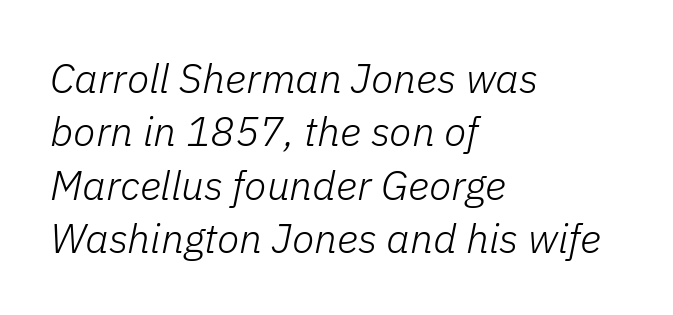
The image shows 41 px light type, italic (leaning right); set left-aligned, normal line spacing (1.3x), normal letter spacing, not underlined; low stroke contrast and a medium x-height.
